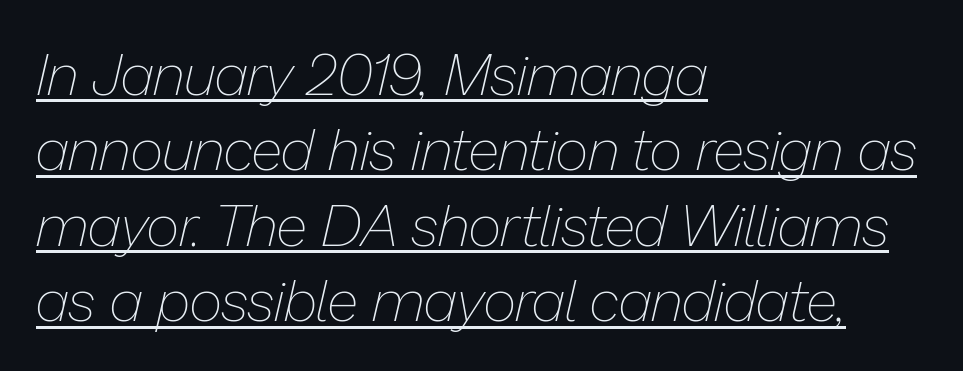
Q: Is the text bold? A: No.
Q: Is the text italic (slanted)? A: Yes, it leans right by about 13 degrees.
Q: Is the text underlined? A: Yes.
Q: How is the paragraph aligned? A: Left-aligned.
Q: Is the spacing between letters normal or unusually wide? A: Normal.
Q: Is the spacing between lines tight, normal or loose? A: Normal.
Q: Width (condensed, normal, or wide)? A: Normal.
Q: Stroke contrast? A: Low.
Q: x-height? A: Medium.
Q: Monospaced? A: No.
